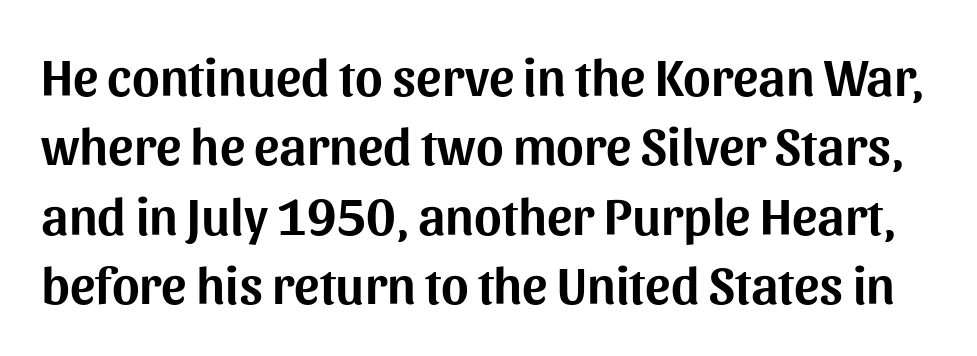
The image shows 53 px sans-serif type, upright; set normal line spacing (1.31x), normal letter spacing, not underlined; medium stroke contrast and a medium x-height.
